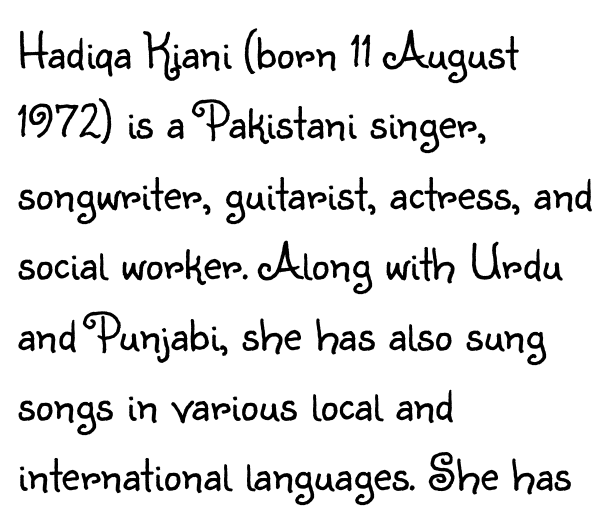
The string is rendered with underlining switched off. No italicization has been applied; the sample stays upright. These lines keep a tight, regular rhythm from letter to letter. Here the designer chose a conventional face with non-uniform glyph widths. Honestly, the row spacing looks completely unremarkable.
